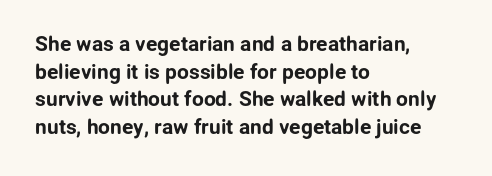
{"italic": "no", "underline": "no", "align": "left", "line_spacing": "normal", "line_spacing_ratio": 1.32, "letter_spacing": "normal", "letter_spacing_em": 0.0, "glyph_px": 21}
